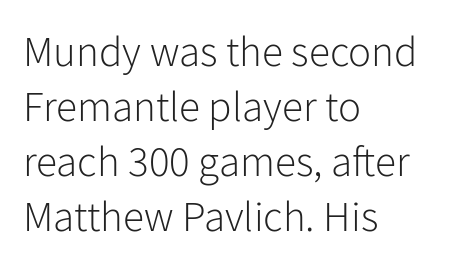
Horizontal alignment here is leftward, the default for most running prose. Glyph-to-glyph distance matches everyday printed text. Leading: standard. No letter is thick-stroked: the sample isn't bold. Each letter keeps its own natural width here, so spacing adapts to shape.
